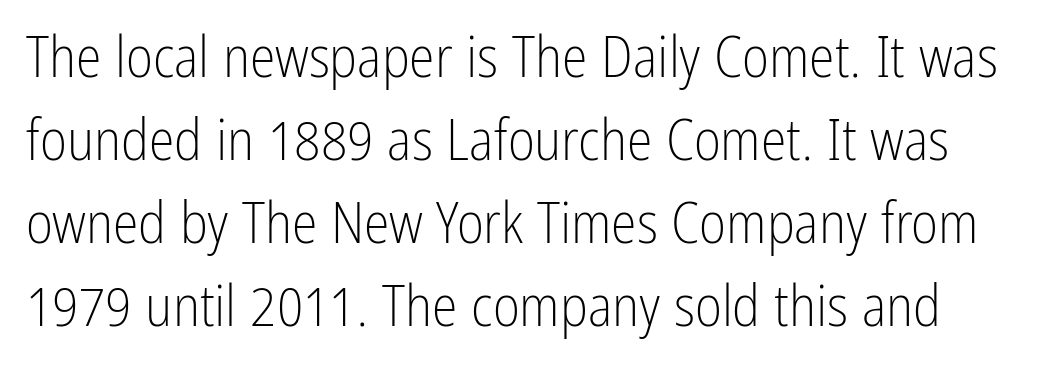
It's the straight-up-and-down kind of type. Nothing unusual about the tracking: characters are spaced as the font intends. Each letter keeps its own natural width here, so spacing adapts to shape. To sum up the face: it is a sans, with no serifs. The lines sit at an ordinary, default distance from one another. This is not heavy type; no bold has been used.
